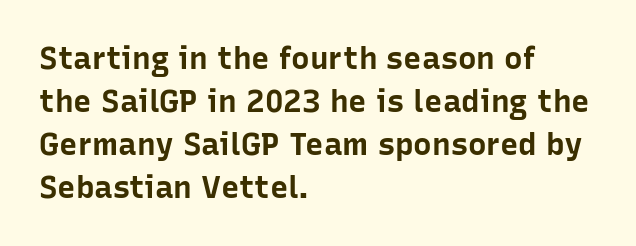
In terms of letterspacing, this is plain default setting. The rendering uses natural spacing where letterforms have individual widths. This sample uses a sans-serif face. No word sits above an underline. This is the regular roman posture of the typeface. All the whitespace from short lines collects on the right.
